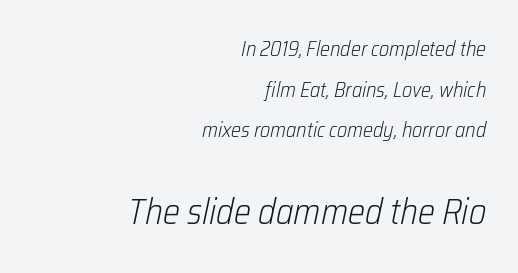
The image shows 36 px light, condensed type, italic (leaning right); set right-aligned, loose line spacing (1.94x), normal letter spacing, not underlined; the second (bottom) block is 1.71x larger; low stroke contrast and a medium x-height.
